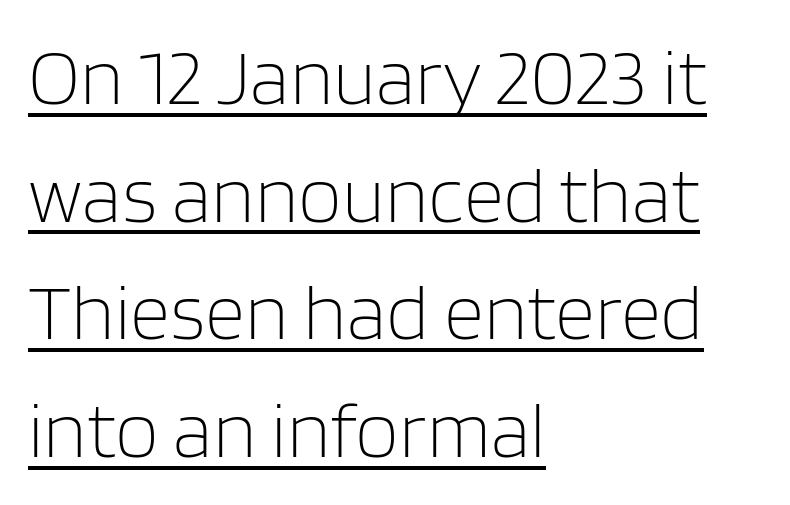
Q: Is the text bold? A: No.
Q: Is the text italic (slanted)? A: No, it is upright.
Q: Is the typeface a serif or a sans-serif typeface? A: Sans-serif.
Q: Is the text underlined? A: Yes.
Q: How is the paragraph aligned? A: Left-aligned.
Q: Is the spacing between letters normal or unusually wide? A: Normal.
Q: Is the spacing between lines tight, normal or loose? A: Normal.
Q: Width (condensed, normal, or wide)? A: Normal.
Q: Stroke contrast? A: Low.
Q: x-height? A: Large.
Q: Monospaced? A: No.
